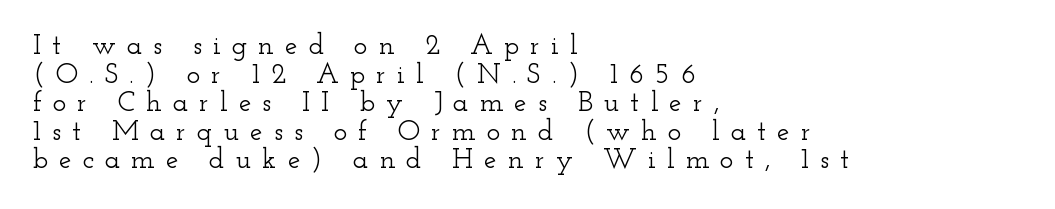
{"serif": "yes", "italic": "no", "width": "wide", "stroke_contrast": "low", "x_height": "small", "monospaced": "no", "underline": "no", "align": "left", "line_spacing": "tight", "line_spacing_ratio": 1.02, "letter_spacing": "wide", "letter_spacing_em": 0.4, "glyph_px": 28}
